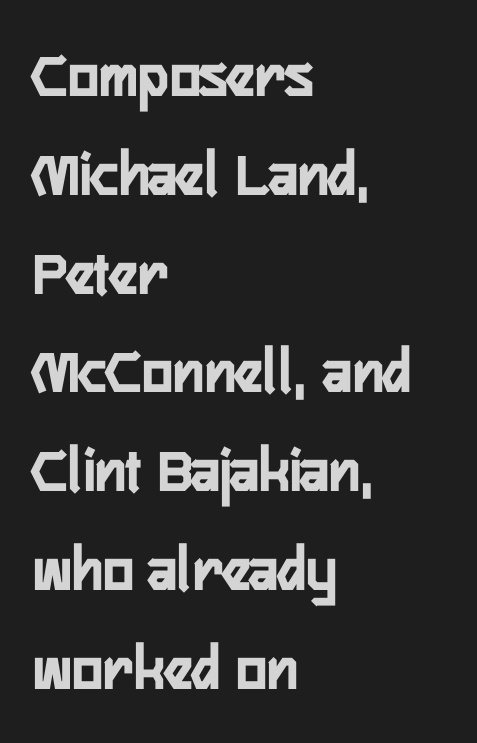
Unmarked baselines from the first word to the last. Notice how the stems are strictly vertical — no italics here. Nope, no serifs anywhere on these letters. The rendering uses natural spacing where letterforms have individual widths.
